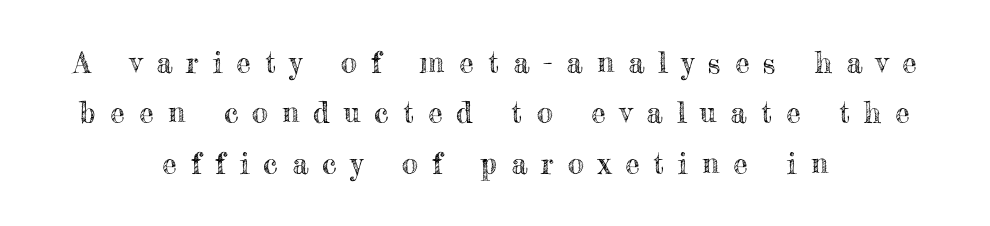
Q: Is the text italic (slanted)? A: No, it is upright.
Q: Is the text underlined? A: No.
Q: How is the paragraph aligned? A: Centered.
Q: Is the spacing between letters normal or unusually wide? A: Unusually wide.
Q: Width (condensed, normal, or wide)? A: Normal.
Q: x-height? A: Small.
Q: Monospaced? A: No.
